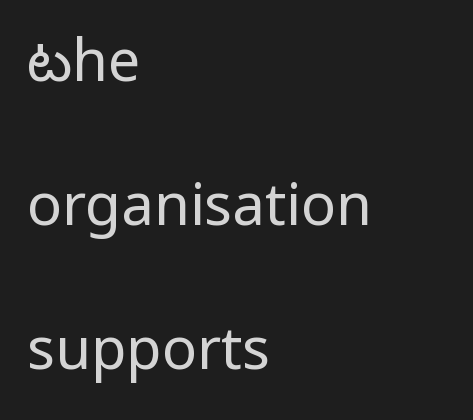
Q: Is the text bold? A: No.
Q: Is the text italic (slanted)? A: No, it is upright.
Q: Is the typeface a serif or a sans-serif typeface? A: Sans-serif.
Q: Is the text underlined? A: No.
Q: How is the paragraph aligned? A: Left-aligned.
Q: Is the spacing between letters normal or unusually wide? A: Normal.
Q: Is the spacing between lines tight, normal or loose? A: Loose.
Q: Width (condensed, normal, or wide)? A: Condensed.
Q: Stroke contrast? A: Low.
Q: x-height? A: Large.
Q: Monospaced? A: No.
